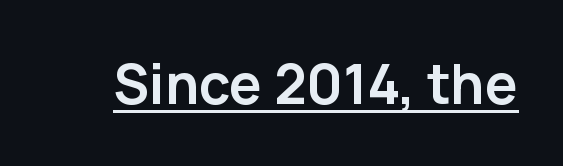
{"serif": "no", "italic": "no", "bold": "yes", "weight": "semibold", "width": "normal", "stroke_contrast": "low", "x_height": "medium", "monospaced": "no", "underline": "yes", "letter_spacing": "normal", "letter_spacing_em": 0.0, "glyph_px": 55}
